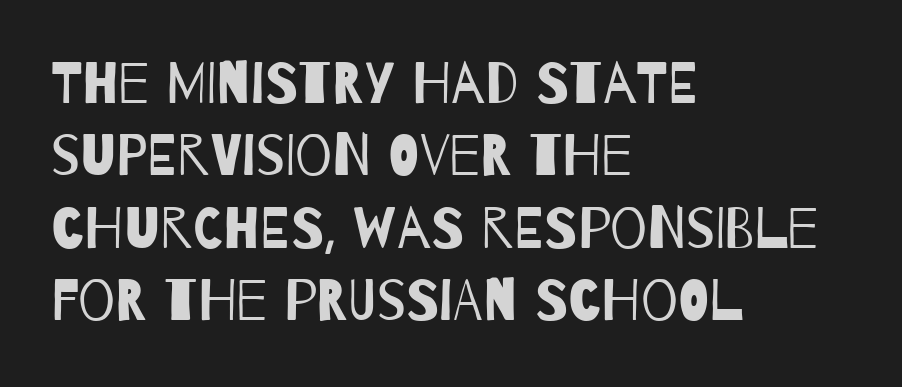
Beneath every word, the page is bare. Note the varied advance widths — an 'i' is clearly narrower than an 'm'. The typesetter chose a ragged-right arrangement here. The gaps between neighbouring characters are ordinary and unremarkable.
